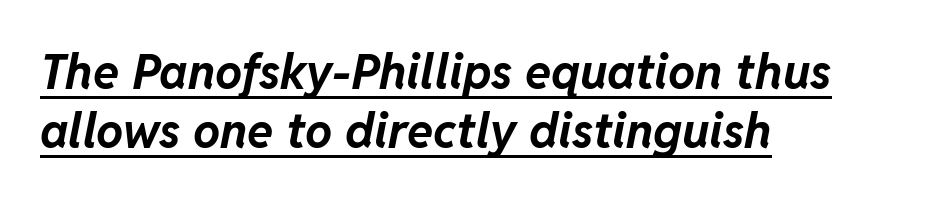
The image shows 48 px bold type, italic (leaning right); set left-aligned, line spacing 1.22x, normal letter spacing, underlined; low stroke contrast and a medium x-height.
